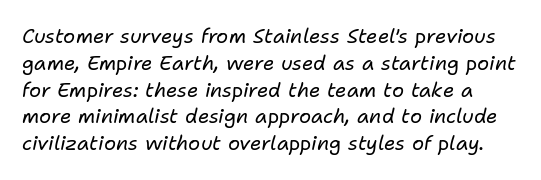
Q: Is the text bold? A: No.
Q: Is the text italic (slanted)? A: Yes, it leans right by about 11 degrees.
Q: Is the text underlined? A: No.
Q: Is the spacing between letters normal or unusually wide? A: Normal.
Q: Is the spacing between lines tight, normal or loose? A: Normal.
